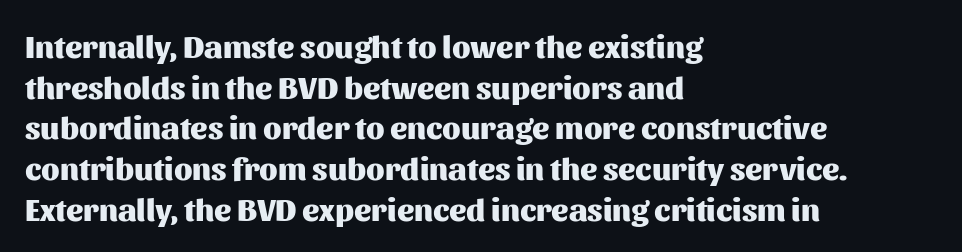
{"serif": "no", "italic": "no", "bold": "yes", "weight": "heavy", "width": "normal", "stroke_contrast": "medium", "x_height": "medium", "monospaced": "no", "underline": "no", "align": "left", "line_spacing": "normal", "line_spacing_ratio": 1.27, "letter_spacing": "normal", "letter_spacing_em": 0.0, "glyph_px": 32}
